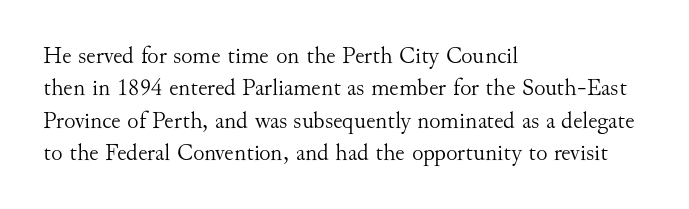
The image shows 24 px text type, upright; set left-aligned, normal line spacing (1.35x), normal letter spacing, not underlined.
